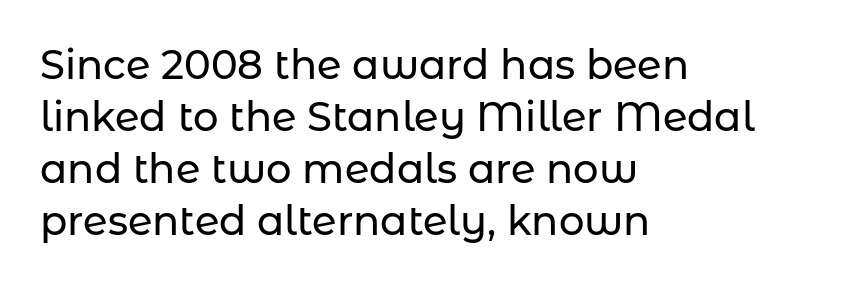
The passage shown is not underscored anywhere. Standard letterfit; no display-style spreading of the glyphs. Nope, no serifs anywhere on these letters. This block has exactly the height ordinary leading produces.
